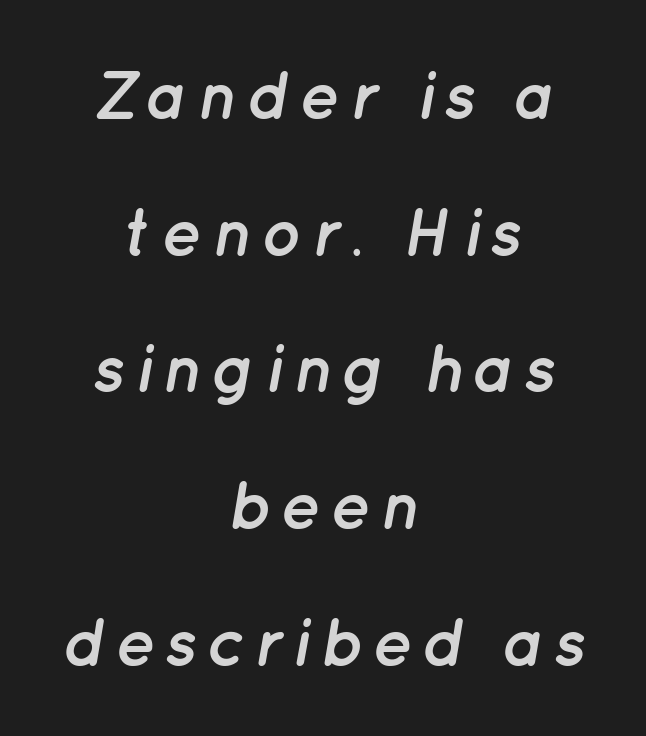
{"italic": "yes", "lean": "right", "slant_degrees": 12, "bold": "yes", "weight": "semibold", "width": "normal", "stroke_contrast": "low", "x_height": "medium", "monospaced": "no", "underline": "no", "align": "center", "line_spacing": "loose", "line_spacing_ratio": 2.04, "glyph_px": 67}
